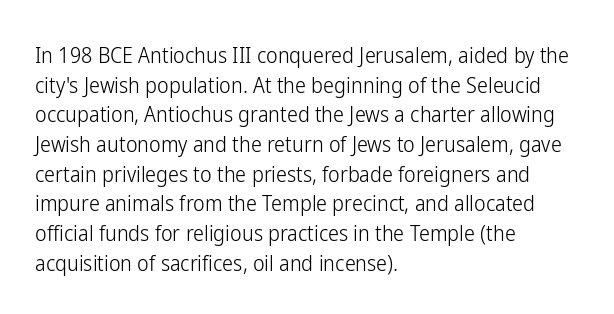
{"italic": "no", "bold": "no", "underline": "no", "align": "left", "line_spacing": "normal", "line_spacing_ratio": 1.35, "letter_spacing": "normal", "letter_spacing_em": 0.0, "glyph_px": 22}
